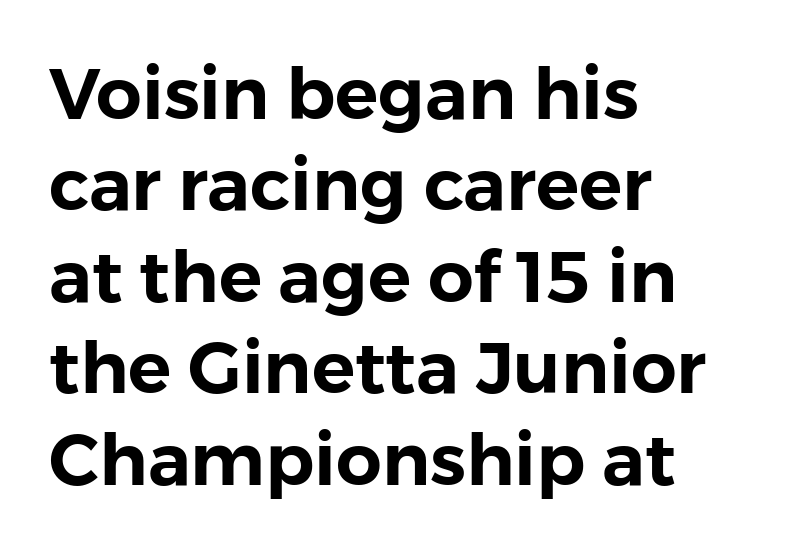
This sample uses a sans-serif face. The specimen reads as upright at a glance. Looks like regular typesetting: each glyph gets only the width it needs. This rendering leaves character spacing at its baseline value. Check the space under the baseline: it is left empty. Leading: standard.
